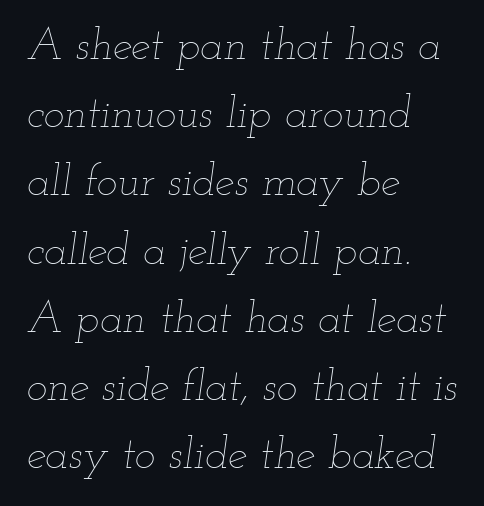
Q: Is the text bold? A: No.
Q: Is the text italic (slanted)? A: Yes, it leans right by about 12 degrees.
Q: Is the text underlined? A: No.
Q: How is the paragraph aligned? A: Left-aligned.
Q: Is the spacing between letters normal or unusually wide? A: Normal.
Q: Is the spacing between lines tight, normal or loose? A: Normal.
Q: Width (condensed, normal, or wide)? A: Wide.
Q: Stroke contrast? A: Low.
Q: x-height? A: Small.
Q: Monospaced? A: No.
